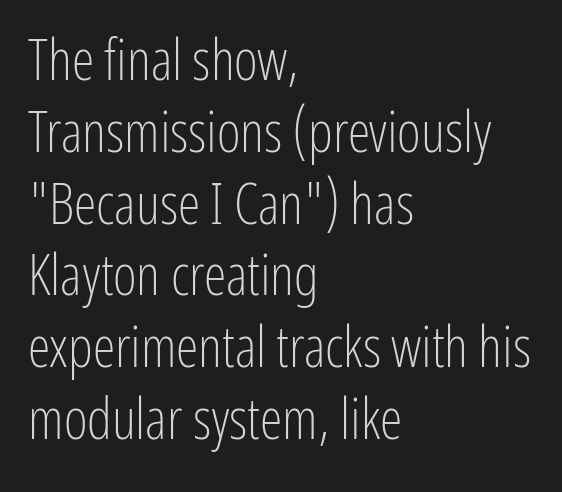
The characters display no serif detailing; their extremities are plain. If you measured baseline to baseline, you'd find a middling distance. The weight tops out at a normal text grade. Varying glyph widths throughout — classic text-font behaviour. Just letters on the line, the space beneath them empty.
